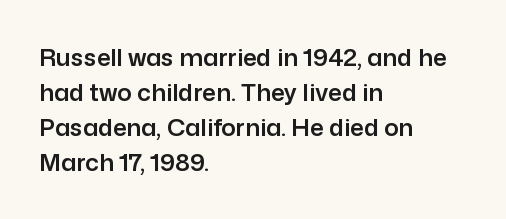
Style check: upright. The designer left line spacing at the default. Casual observation: everything's shoved over to the left. Tracking here is standard; glyphs follow each other at the usual distance. The foot of each line stays bare and open.
